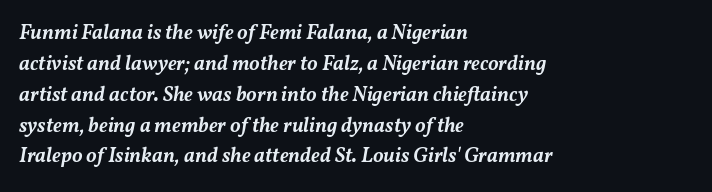
Q: Is the text bold? A: Semi-bold.
Q: Is the text italic (slanted)? A: Yes, it leans right by about 11 degrees.
Q: Is the text underlined? A: No.
Q: How is the paragraph aligned? A: Left-aligned.
Q: Is the spacing between letters normal or unusually wide? A: Normal.
Q: Is the spacing between lines tight, normal or loose? A: Normal.
